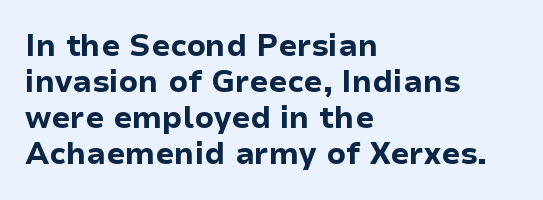
{"serif": "no", "italic": "no", "bold": "yes", "weight": "bold", "width": "normal", "stroke_contrast": "low", "x_height": "medium", "monospaced": "no", "underline": "no", "align": "left", "line_spacing_ratio": 1.2, "letter_spacing": "normal", "letter_spacing_em": 0.0, "glyph_px": 30}
